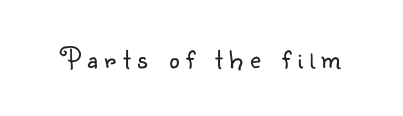
Ink coverage per letter is moderate at most. Descenders are the only things crossing below the line. You could only call the tracking loose — the letters float apart. You can tell from the bare stems that sans-serif type was used. Italic? Not at all — the glyphs are vertical. The rendering uses natural spacing where letterforms have individual widths.
